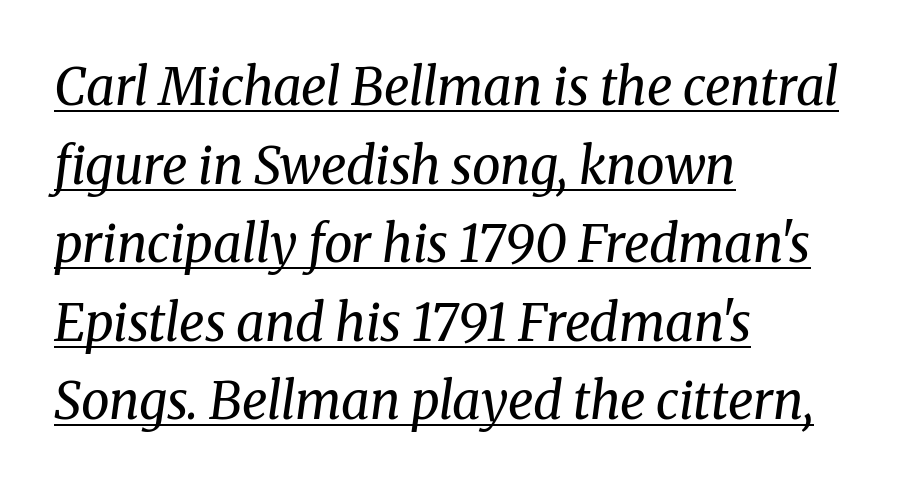
The image shows 51 px regular-weight serif type, italic (leaning right); set left-aligned, normal line spacing (1.54x), normal letter spacing, underlined; medium stroke contrast and a medium x-height.
